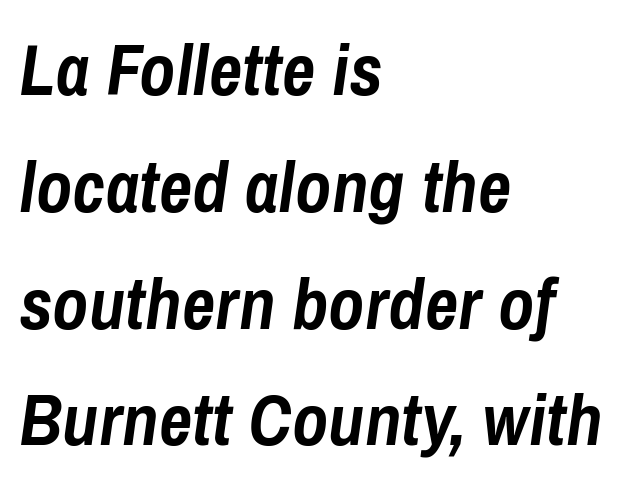
The image shows 73 px semibold, condensed type, italic (leaning right); set left-aligned, normal line spacing (1.6x), normal letter spacing, not underlined; low stroke contrast and a medium x-height.
